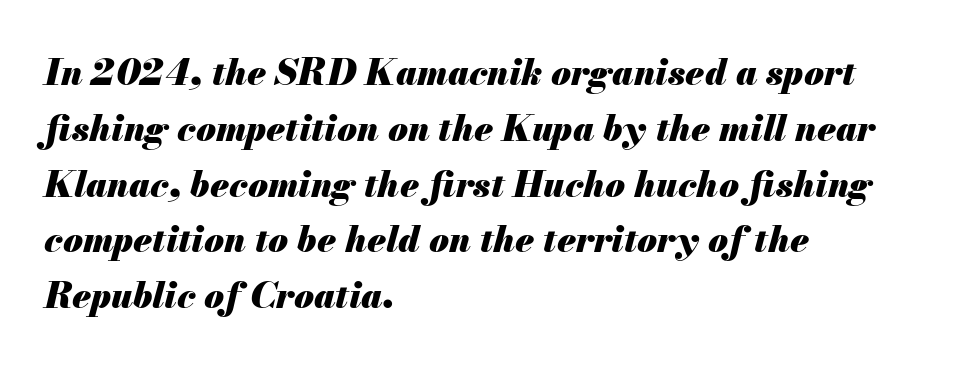
Q: Is the text bold? A: Yes.
Q: Is the text italic (slanted)? A: Yes, it leans right by about 13 degrees.
Q: Is the text underlined? A: No.
Q: How is the paragraph aligned? A: Left-aligned.
Q: Is the spacing between letters normal or unusually wide? A: Normal.
Q: Is the spacing between lines tight, normal or loose? A: Normal.
Q: Width (condensed, normal, or wide)? A: Normal.
Q: Stroke contrast? A: Medium.
Q: x-height? A: Small.
Q: Monospaced? A: No.
